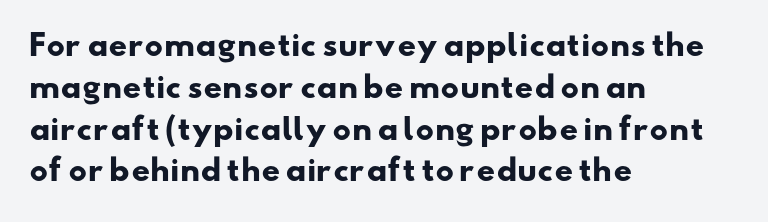
The image shows 29 px heavy, wide sans-serif type; set left-aligned, normal line spacing (1.44x), normal letter spacing, not underlined; low stroke contrast and a small x-height.
